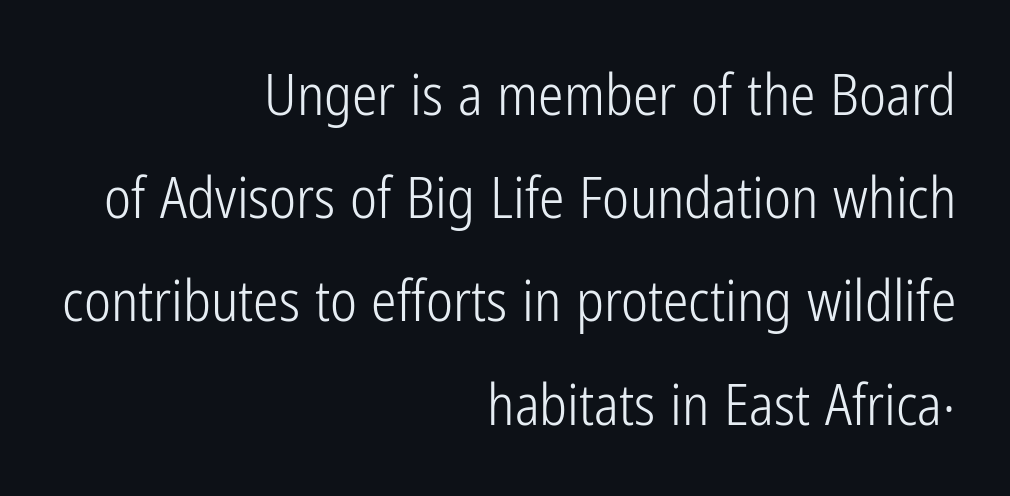
Q: Is the text bold? A: No.
Q: Is the text italic (slanted)? A: No, it is upright.
Q: Is the typeface a serif or a sans-serif typeface? A: Sans-serif.
Q: Is the text underlined? A: No.
Q: How is the paragraph aligned? A: Right-aligned.
Q: Is the spacing between letters normal or unusually wide? A: Normal.
Q: Width (condensed, normal, or wide)? A: Condensed.
Q: Stroke contrast? A: Low.
Q: x-height? A: Medium.
Q: Monospaced? A: No.
